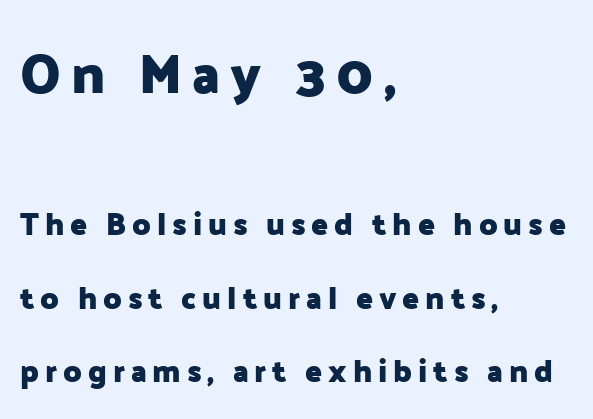
The image shows 55 px heavy sans-serif type, upright; set left-aligned, loose line spacing (2.37x), not underlined; the first (top) block is 1.77x larger; low stroke contrast and a medium x-height.
